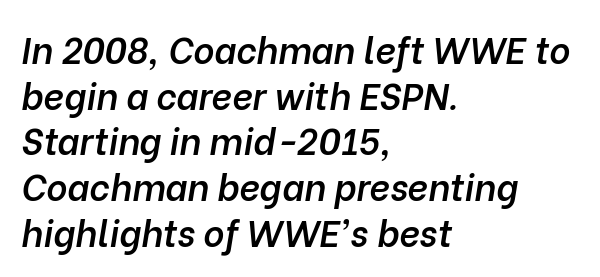
Q: Is the text bold? A: Semi-bold.
Q: Is the text italic (slanted)? A: Yes, it leans right by about 10 degrees.
Q: Is the text underlined? A: No.
Q: How is the paragraph aligned? A: Left-aligned.
Q: Is the spacing between letters normal or unusually wide? A: Normal.
Q: Is the spacing between lines tight, normal or loose? A: Normal.
Q: Width (condensed, normal, or wide)? A: Normal.
Q: Stroke contrast? A: Low.
Q: x-height? A: Medium.
Q: Monospaced? A: No.
